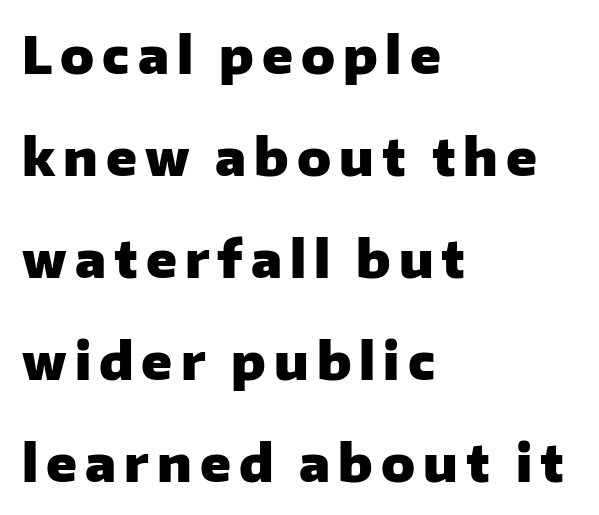
Q: Is the text bold? A: Yes.
Q: Is the text italic (slanted)? A: No, it is upright.
Q: Is the typeface a serif or a sans-serif typeface? A: Sans-serif.
Q: Is the text underlined? A: No.
Q: How is the paragraph aligned? A: Left-aligned.
Q: Is the spacing between lines tight, normal or loose? A: Loose.
Q: Width (condensed, normal, or wide)? A: Normal.
Q: Stroke contrast? A: Low.
Q: x-height? A: Medium.
Q: Monospaced? A: No.
